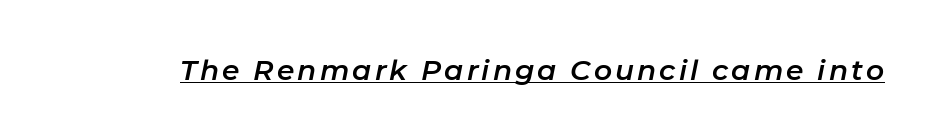
The image shows 28 px text type, italic (leaning right); set underlined; low stroke contrast and a medium x-height.
